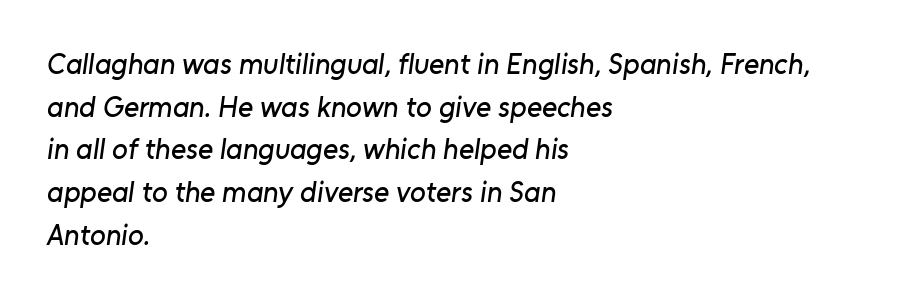
Q: Is the typeface a serif or a sans-serif typeface? A: Sans-serif.
Q: Is the text underlined? A: No.
Q: How is the paragraph aligned? A: Left-aligned.
Q: Is the spacing between letters normal or unusually wide? A: Normal.
Q: Is the spacing between lines tight, normal or loose? A: Normal.
Q: Width (condensed, normal, or wide)? A: Normal.
Q: Stroke contrast? A: Low.
Q: x-height? A: Medium.
Q: Monospaced? A: No.
